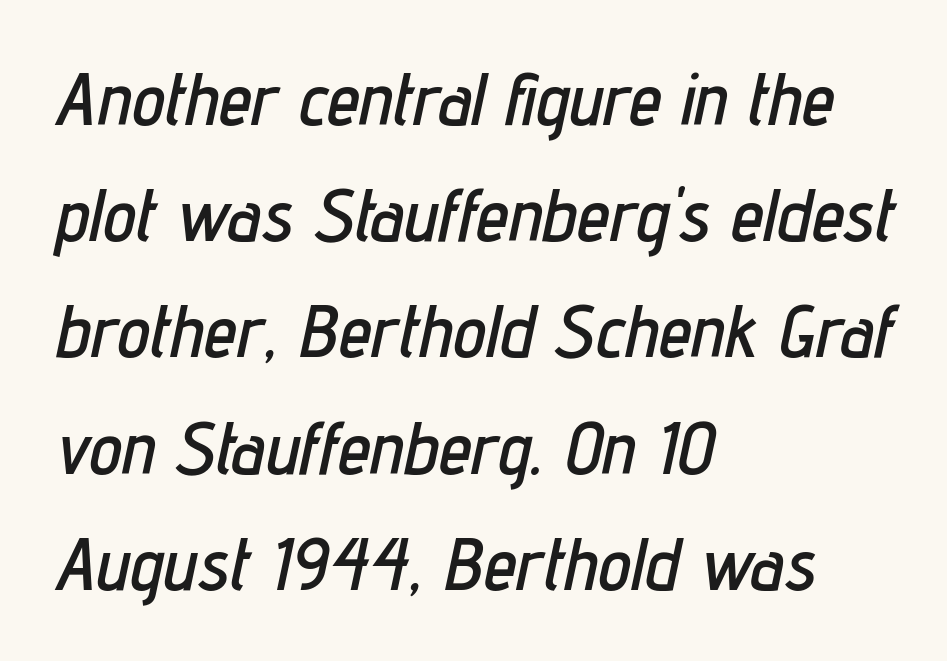
{"italic": "yes", "lean": "right", "slant_degrees": 12, "width": "condensed", "stroke_contrast": "low", "x_height": "medium", "monospaced": "no", "underline": "no", "align": "left", "line_spacing": "normal", "line_spacing_ratio": 1.57, "letter_spacing": "normal", "letter_spacing_em": 0.0, "glyph_px": 74}
